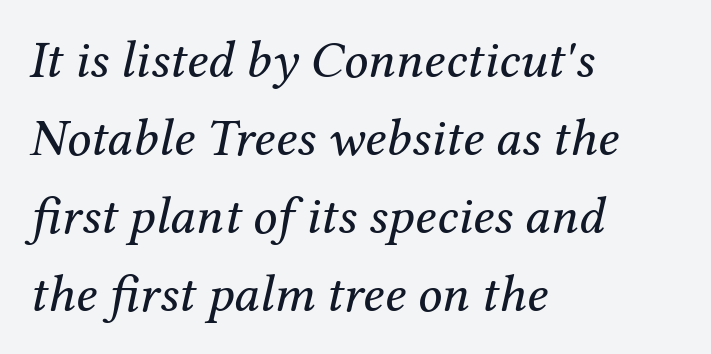
These lines are composed in type with serifs. Bold? No — there's no thickening of the strokes. Leading: standard. Has an underline been added? It has not. Each letter keeps its own natural width here, so spacing adapts to shape. Compared with a centered layout, this one pins lines to the left instead.
